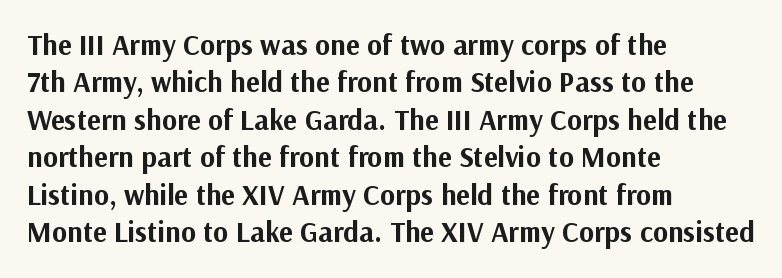
Q: Is the text bold? A: Yes.
Q: Is the text italic (slanted)? A: No, it is upright.
Q: Is the typeface a serif or a sans-serif typeface? A: Sans-serif.
Q: Is the text underlined? A: No.
Q: How is the paragraph aligned? A: Left-aligned.
Q: Is the spacing between letters normal or unusually wide? A: Normal.
Q: Is the spacing between lines tight, normal or loose? A: Normal.
Q: Width (condensed, normal, or wide)? A: Normal.
Q: Stroke contrast? A: Medium.
Q: x-height? A: Medium.
Q: Monospaced? A: No.
